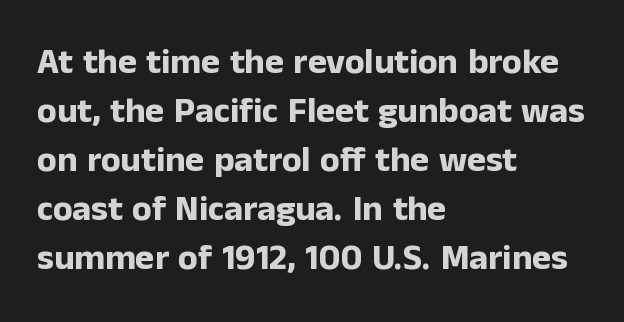
{"serif": "no", "italic": "no", "bold": "yes", "weight": "bold", "width": "normal", "stroke_contrast": "low", "x_height": "medium", "monospaced": "no", "underline": "no", "align": "left", "line_spacing": "normal", "line_spacing_ratio": 1.36, "letter_spacing": "normal", "letter_spacing_em": 0.0, "glyph_px": 36}
